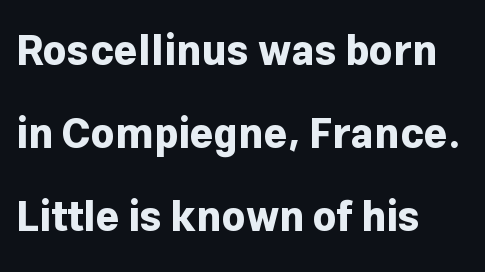
Q: Is the text bold? A: Yes.
Q: Is the text italic (slanted)? A: No, it is upright.
Q: Is the typeface a serif or a sans-serif typeface? A: Sans-serif.
Q: Is the text underlined? A: No.
Q: How is the paragraph aligned? A: Left-aligned.
Q: Is the spacing between letters normal or unusually wide? A: Normal.
Q: Is the spacing between lines tight, normal or loose? A: Loose.
Q: Width (condensed, normal, or wide)? A: Normal.
Q: Stroke contrast? A: Low.
Q: x-height? A: Medium.
Q: Monospaced? A: No.
